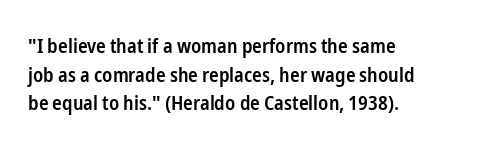
The type sits square on the baseline with zero lean. The lines are quadded left. Is the letter spacing exaggerated? No — it looks like the ordinary default. The designer left line spacing at the default. A bit beefed up — I'd call it semibold rather than bold. Underlining? Definitely not there.
